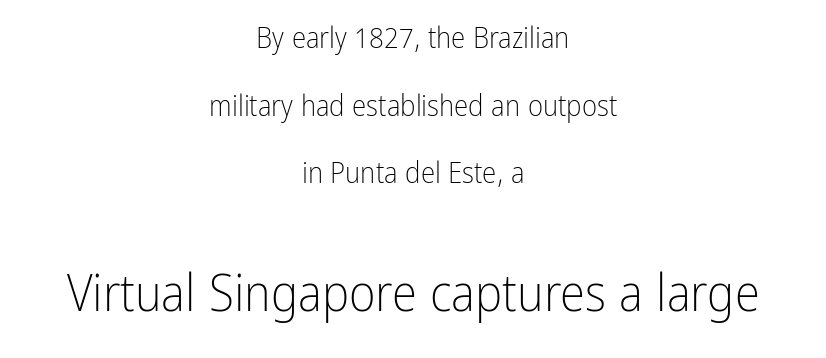
{"serif": "no", "italic": "no", "bold": "no", "weight": "light", "width": "condensed", "stroke_contrast": "low", "x_height": "medium", "monospaced": "no", "underline": "no", "align": "center", "line_spacing": "loose", "line_spacing_ratio": 2.33, "letter_spacing": "normal", "letter_spacing_em": 0.0, "larger_block": "second", "size_ratio": 1.76, "glyph_px": 51}
